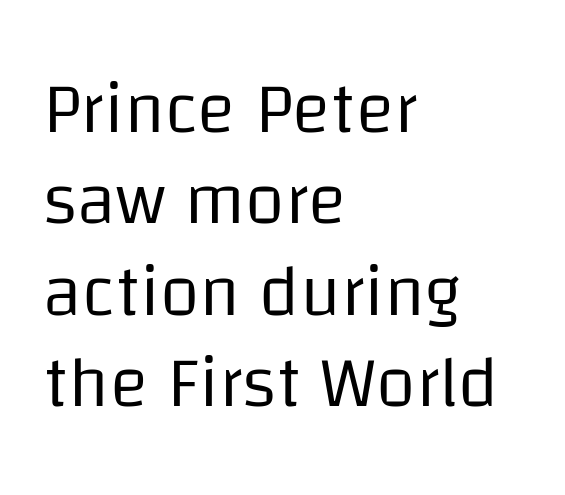
The passage shown is typed in a proportional face where columns would drift. If you drew a ruler down the left edge, every line would touch it. Nothing sits at the stroke ends, so this counts as sans-serif. Leading matches the norm, producing a regular column.
